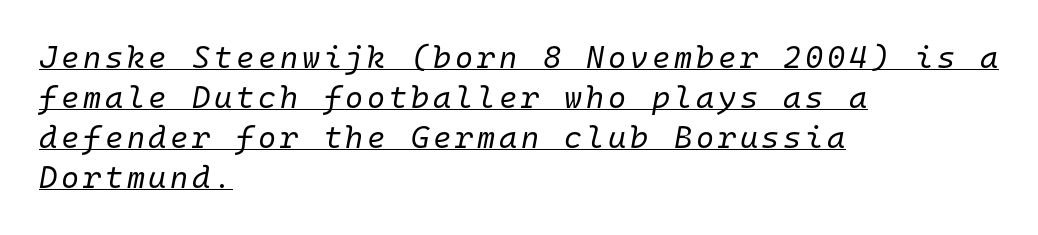
Does the leading feel generous? No, just average. The passage shown leans; its letterforms are oblique. The strokes carry an ordinary text weight at most. Here the designer chose a console-style face with uniform glyph widths. Short and long lines alike share a common starting point at left. Honestly, the underline is the first thing you notice here.
